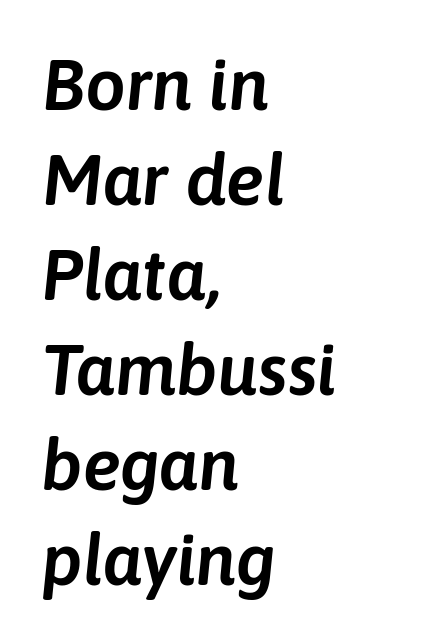
Note the varied advance widths — an 'i' is clearly narrower than an 'm'. Rendered with sloped, italic letterforms. Horizontal bands of white between lines are of average thickness. Which margin do the lines hug? The left one — the right edge is uneven. The line texture is even and compact thanks to regular tracking.
